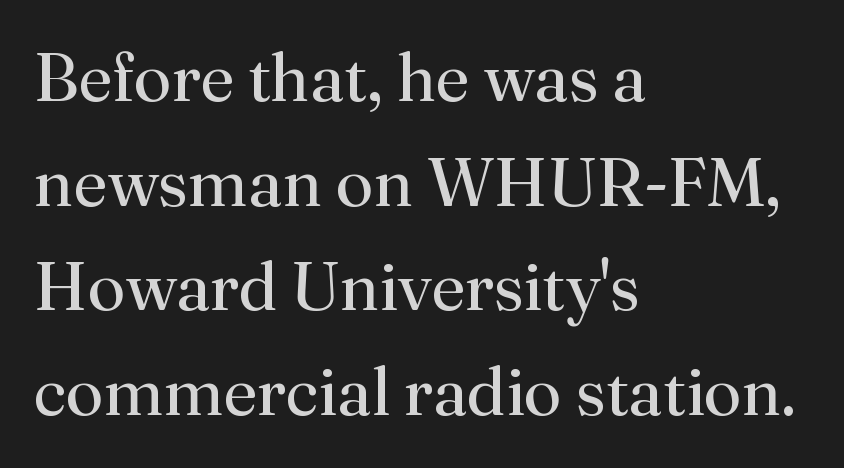
Q: Is the text bold? A: No.
Q: Is the text italic (slanted)? A: No, it is upright.
Q: Is the typeface a serif or a sans-serif typeface? A: Serif.
Q: Is the text underlined? A: No.
Q: How is the paragraph aligned? A: Left-aligned.
Q: Is the spacing between letters normal or unusually wide? A: Normal.
Q: Is the spacing between lines tight, normal or loose? A: Normal.
Q: Width (condensed, normal, or wide)? A: Normal.
Q: Stroke contrast? A: Medium.
Q: x-height? A: Small.
Q: Monospaced? A: No.
